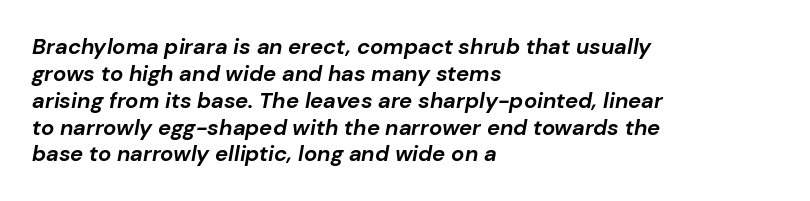
Q: Is the text bold? A: Yes.
Q: Is the text italic (slanted)? A: Yes, it leans right by about 10 degrees.
Q: Is the text underlined? A: No.
Q: How is the paragraph aligned? A: Left-aligned.
Q: Is the spacing between letters normal or unusually wide? A: Normal.
